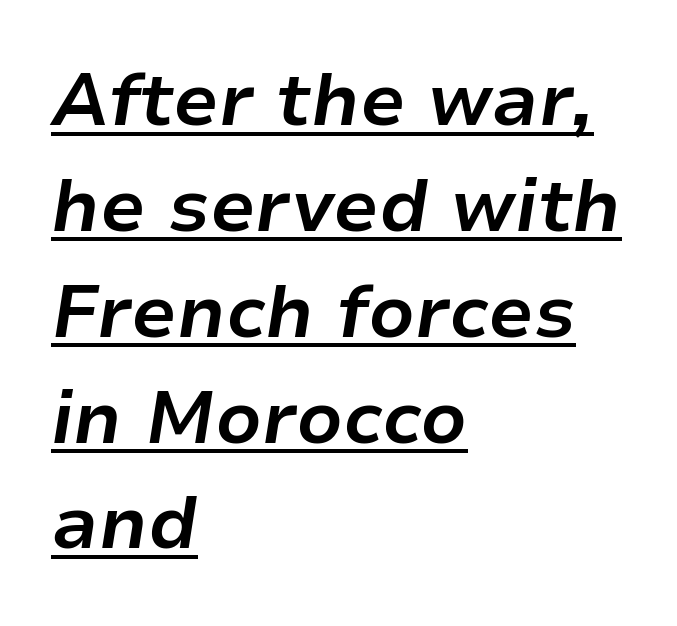
{"italic": "yes", "lean": "right", "slant_degrees": 9, "bold": "yes", "weight": "bold", "width": "normal", "stroke_contrast": "low", "x_height": "medium", "monospaced": "no", "underline": "yes", "align": "left", "line_spacing": "normal", "line_spacing_ratio": 1.45, "letter_spacing": "normal", "letter_spacing_em": 0.0, "glyph_px": 73}
